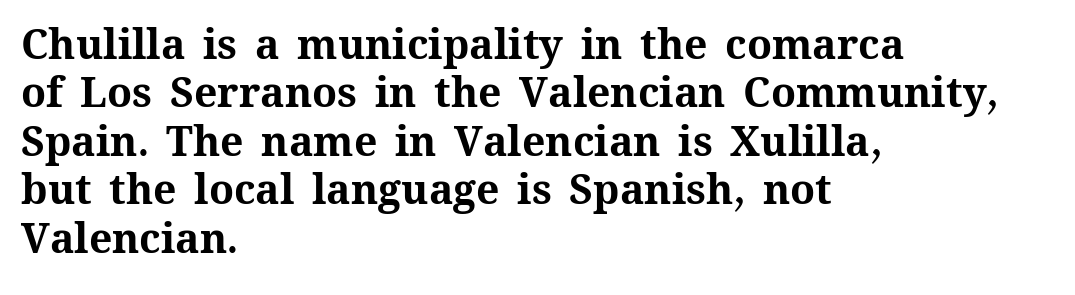
Q: Is the text bold? A: Yes.
Q: Is the text italic (slanted)? A: No, it is upright.
Q: Is the text underlined? A: No.
Q: How is the paragraph aligned? A: Left-aligned.
Q: Is the spacing between letters normal or unusually wide? A: Normal.
Q: Width (condensed, normal, or wide)? A: Normal.
Q: Stroke contrast? A: Medium.
Q: x-height? A: Medium.
Q: Monospaced? A: No.
